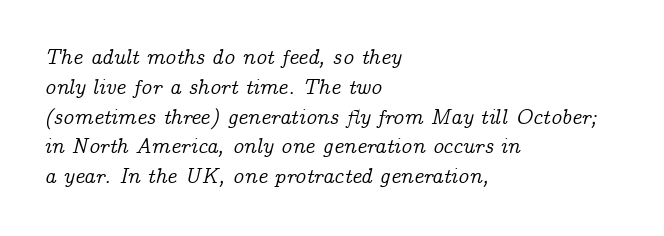
The image shows 21 px text type, italic (leaning right); set left-aligned, normal line spacing (1.42x), normal letter spacing, not underlined.
